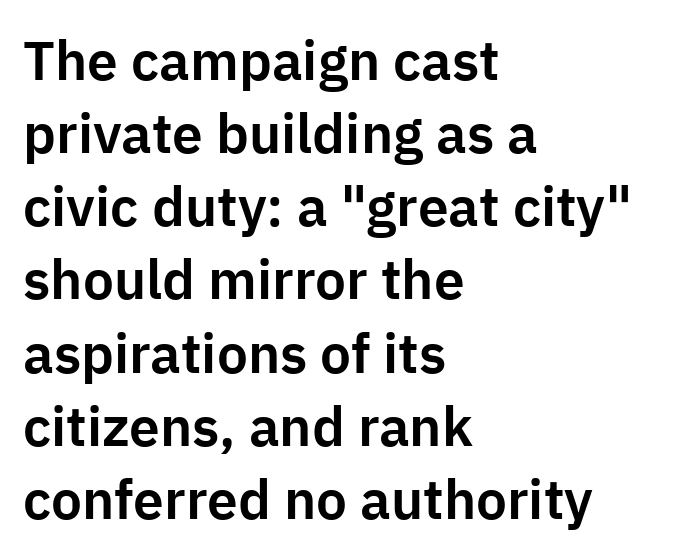
{"serif": "no", "italic": "no", "width": "normal", "stroke_contrast": "low", "x_height": "medium", "monospaced": "no", "underline": "no", "align": "left", "line_spacing": "normal", "line_spacing_ratio": 1.33, "letter_spacing": "normal", "letter_spacing_em": 0.0, "glyph_px": 55}
